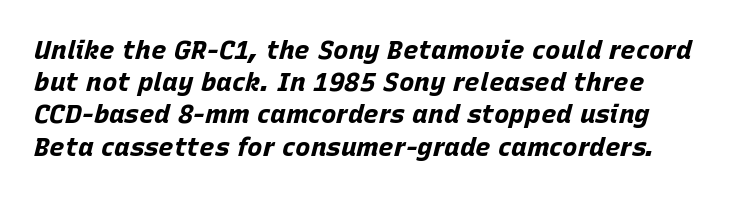
Q: Is the text bold? A: Yes.
Q: Is the text italic (slanted)? A: Yes, it leans right by about 15 degrees.
Q: Is the text underlined? A: No.
Q: Is the spacing between letters normal or unusually wide? A: Normal.
